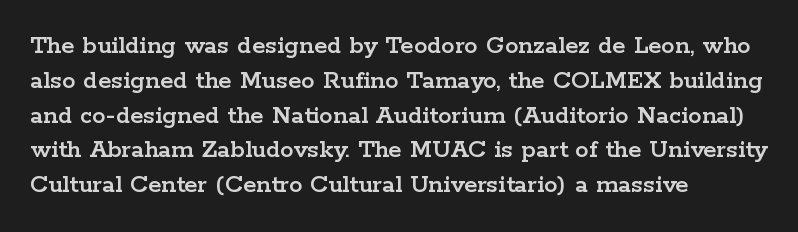
Q: Is the text italic (slanted)? A: No, it is upright.
Q: Is the text underlined? A: No.
Q: How is the paragraph aligned? A: Left-aligned.
Q: Is the spacing between letters normal or unusually wide? A: Normal.
Q: Is the spacing between lines tight, normal or loose? A: Normal.
